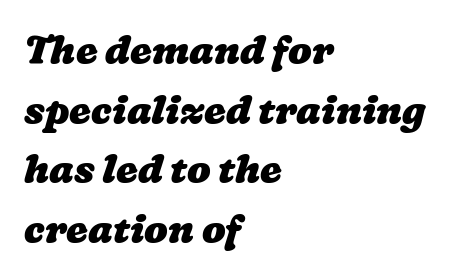
{"bold": "yes", "weight": "heavy", "width": "wide", "stroke_contrast": "low", "x_height": "medium", "monospaced": "no", "underline": "no", "align": "left", "line_spacing": "normal", "line_spacing_ratio": 1.53, "letter_spacing": "normal", "letter_spacing_em": 0.0, "glyph_px": 39}
